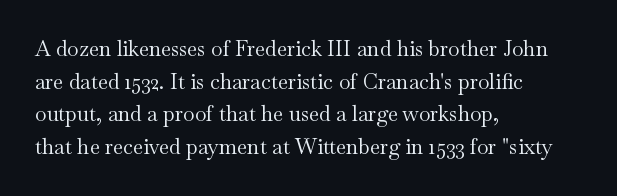
{"italic": "no", "bold": "no", "underline": "no", "align": "left", "line_spacing": "normal", "line_spacing_ratio": 1.55, "letter_spacing": "normal", "letter_spacing_em": 0.0, "glyph_px": 21}
